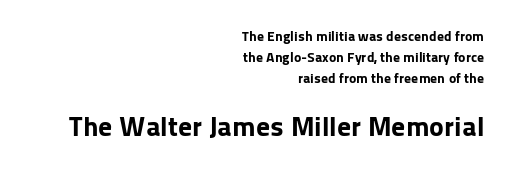
A clean baseline with only descenders dipping below it. The face used here appears at its bigger size in the lower chunk. The letters carry no serifs — their stems end cleanly without finishing strokes. Nope, not italic — everything's standing straight. The leading is moderate, giving the passage an even texture.
